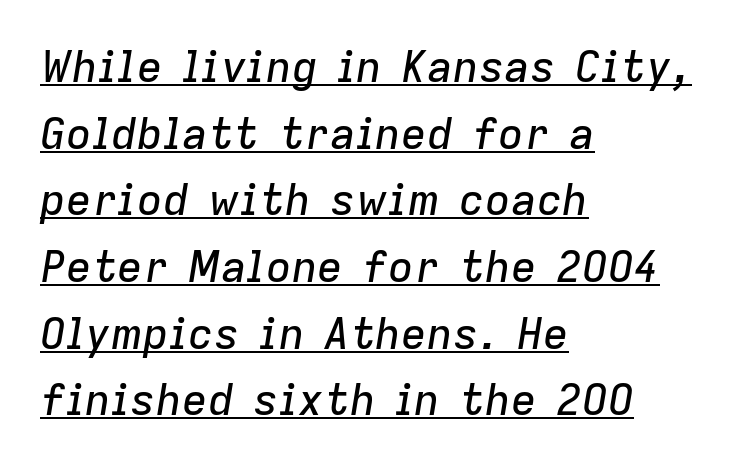
The passage is arranged the way most books set body copy — flush left. The rendering uses the underline text-decoration. These lines were composed using italics. Regarding leading, the lines here are spaced in the standard way. Nothing unusual about the tracking: characters are spaced as the font intends.
